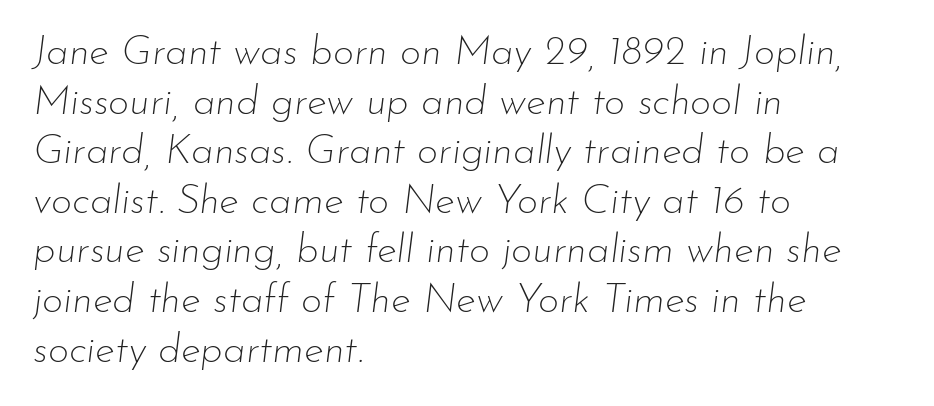
Spacing between characters is what you'd get straight out of the box. The font sits on the lighter half of the weight spectrum, regular included. These lines were composed using italics. Descenders are the only things crossing below the line. Typeset ragged right — the left edge is the straight one. The letters advance in unequal steps, a hallmark of proportional type.
